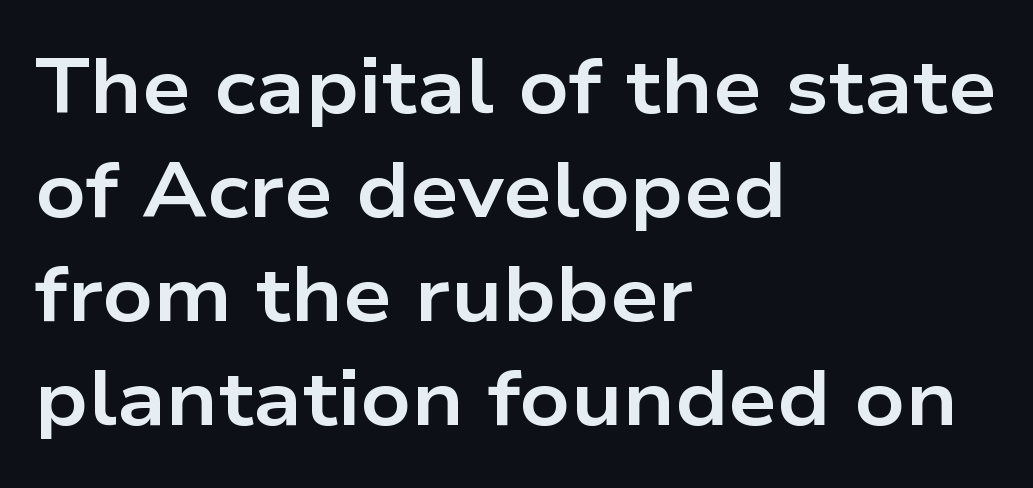
The image shows 77 px bold, wide sans-serif type, upright; set left-aligned, normal line spacing (1.35x), normal letter spacing, not underlined; low stroke contrast and a medium x-height.
